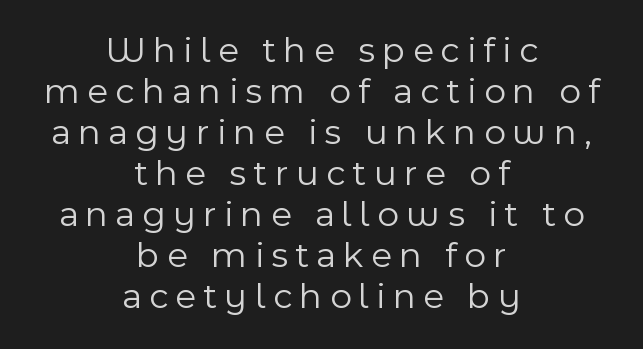
Q: Is the text bold? A: No.
Q: Is the text italic (slanted)? A: No, it is upright.
Q: Is the typeface a serif or a sans-serif typeface? A: Sans-serif.
Q: Is the text underlined? A: No.
Q: How is the paragraph aligned? A: Centered.
Q: Is the spacing between letters normal or unusually wide? A: Unusually wide.
Q: Is the spacing between lines tight, normal or loose? A: Tight.
Q: Width (condensed, normal, or wide)? A: Normal.
Q: x-height? A: Medium.
Q: Monospaced? A: No.
